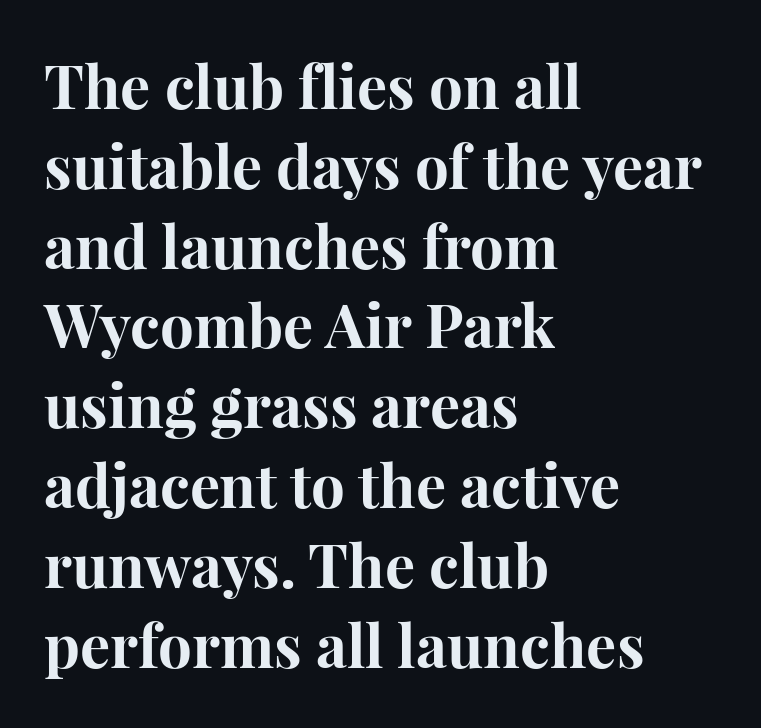
{"serif": "yes", "italic": "no", "bold": "yes", "weight": "bold", "width": "normal", "stroke_contrast": "high", "x_height": "medium", "monospaced": "no", "underline": "no", "align": "left", "line_spacing": "normal", "line_spacing_ratio": 1.33, "letter_spacing": "normal", "letter_spacing_em": 0.0, "glyph_px": 60}
